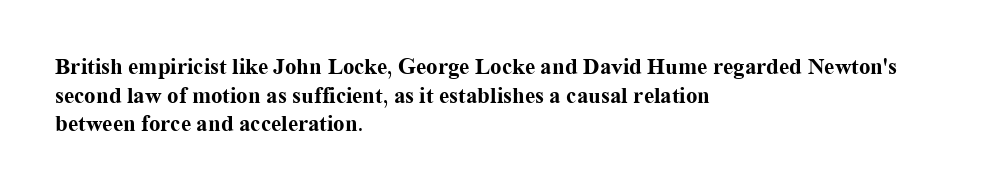
The image shows 23 px bold type, upright; set left-aligned, normal line spacing (1.25x), normal letter spacing, not underlined.
